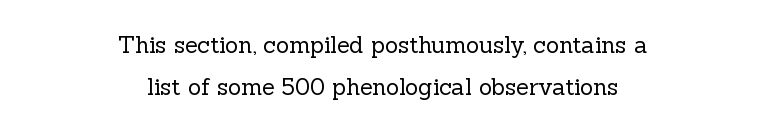
The image shows 23 px text type, upright; set centered, line spacing 1.83x, normal letter spacing, not underlined.
